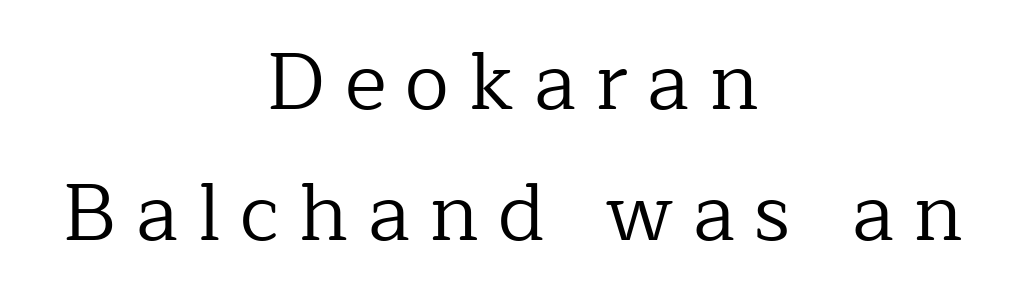
The image shows 80 px regular-weight serif type, upright; set centered, normal line spacing (1.64x), unusually wide letter spacing (+0.24 em), not underlined; low stroke contrast and a medium x-height.
